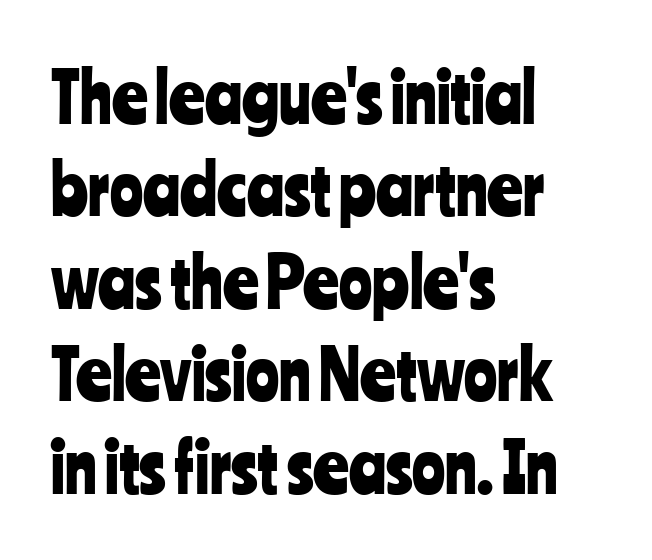
The image shows 69 px condensed sans-serif type, upright; set left-aligned, normal line spacing (1.34x), normal letter spacing, not underlined; low stroke contrast and a medium x-height.
